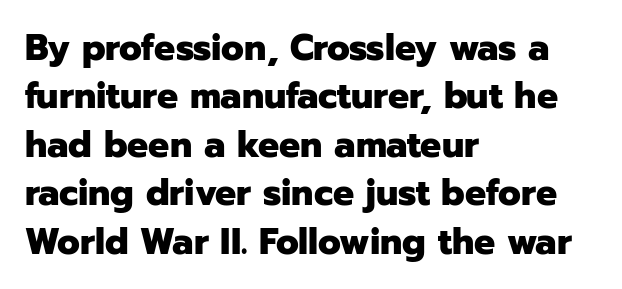
{"serif": "no", "italic": "no", "bold": "yes", "weight": "heavy", "width": "normal", "stroke_contrast": "low", "x_height": "medium", "monospaced": "no", "underline": "no", "align": "left", "line_spacing": "normal", "line_spacing_ratio": 1.31, "letter_spacing": "normal", "letter_spacing_em": 0.0, "glyph_px": 37}
